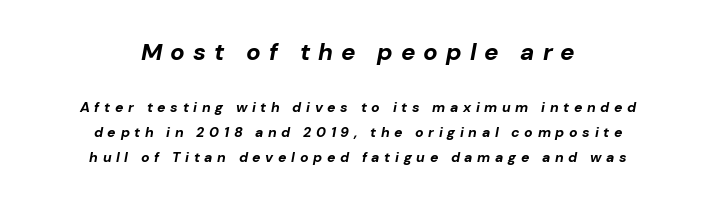
Q: Is the text bold? A: Yes.
Q: Is the text italic (slanted)? A: Yes, it leans right by about 10 degrees.
Q: Is the text underlined? A: No.
Q: How is the paragraph aligned? A: Centered.
Q: Is the spacing between letters normal or unusually wide? A: Unusually wide.
Q: Which block of text is set in a larger size, the first (top) or the second (bottom)? A: The first (top) one.
